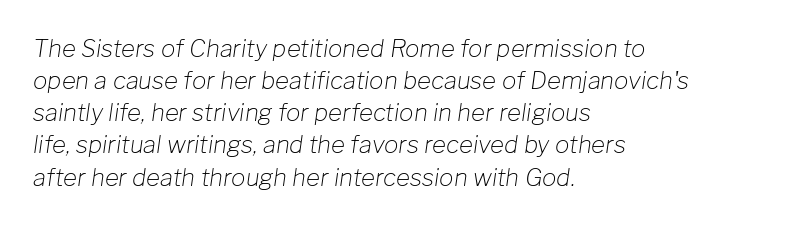
The image shows 24 px text type, italic (leaning right); set left-aligned, normal line spacing (1.34x), normal letter spacing, not underlined.
